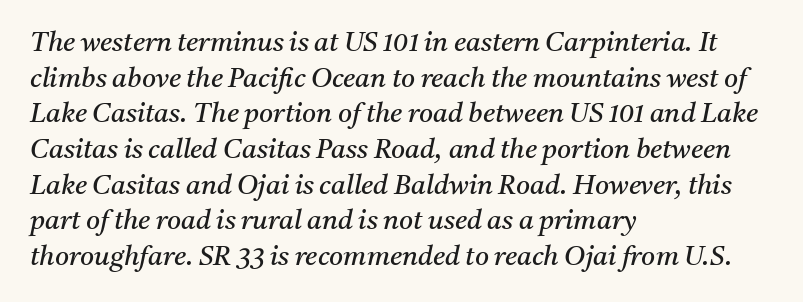
{"italic": "yes", "lean": "right", "slant_degrees": 11, "bold": "no", "underline": "no", "align": "left", "line_spacing": "normal", "line_spacing_ratio": 1.32, "letter_spacing": "normal", "letter_spacing_em": 0.0, "glyph_px": 27}
